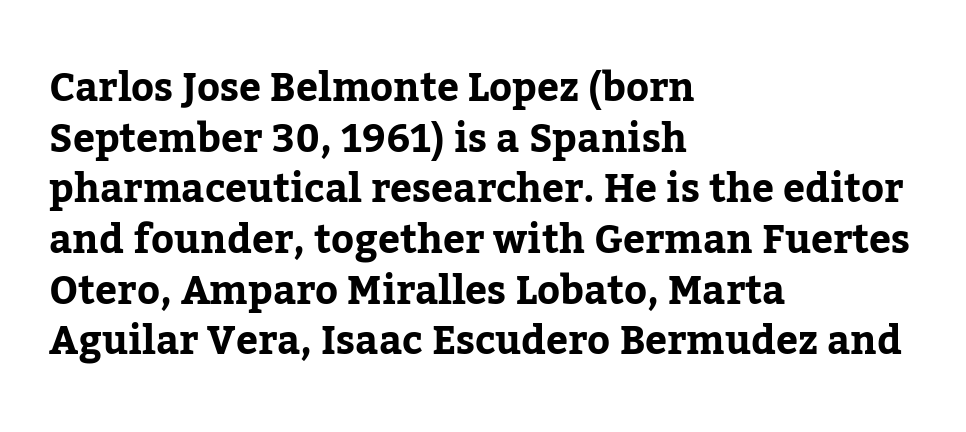
Q: Is the text bold? A: Yes.
Q: Is the text italic (slanted)? A: No, it is upright.
Q: Is the typeface a serif or a sans-serif typeface? A: Serif.
Q: Is the text underlined? A: No.
Q: How is the paragraph aligned? A: Left-aligned.
Q: Is the spacing between letters normal or unusually wide? A: Normal.
Q: Is the spacing between lines tight, normal or loose? A: Normal.
Q: Width (condensed, normal, or wide)? A: Normal.
Q: Stroke contrast? A: Low.
Q: x-height? A: Medium.
Q: Monospaced? A: No.
